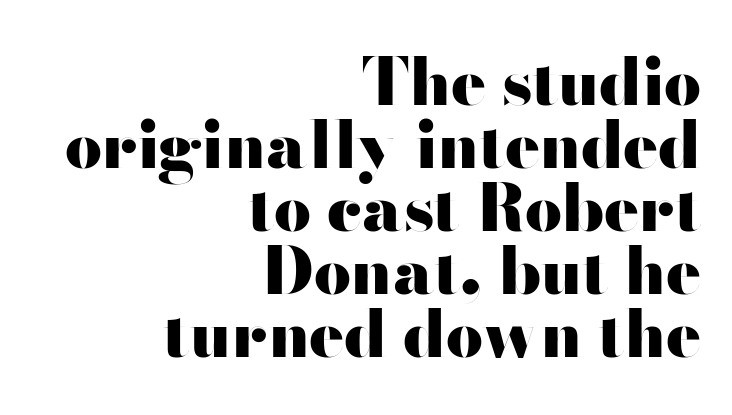
The image shows 65 px heavy, wide type, upright; set right-aligned, tight line spacing (0.97x), normal letter spacing, not underlined; high stroke contrast and a small x-height.
